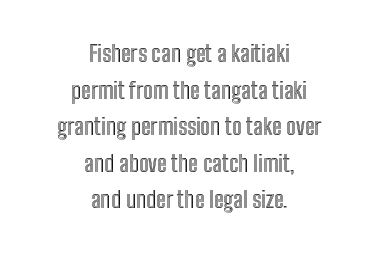
Words float on clear page, feet unadorned. Italic: no, the glyphs are upright roman. Honestly, the letter spacing is just normal — you wouldn't notice it. One glance says typical: line gaps are just what's usual. The typesetter chose a symmetrical, centered arrangement here.
